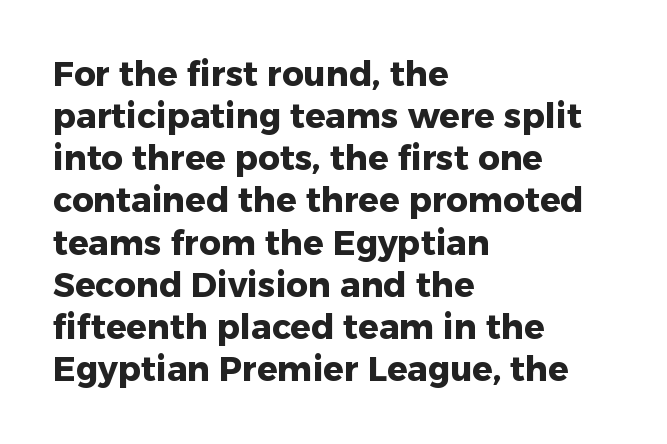
The sample has been set heavy, in full bold. There is no visible air inserted between adjacent glyphs. The rendering uses natural spacing where letterforms have individual widths. Are there feet on the stems? There aren't — it's a sans.
